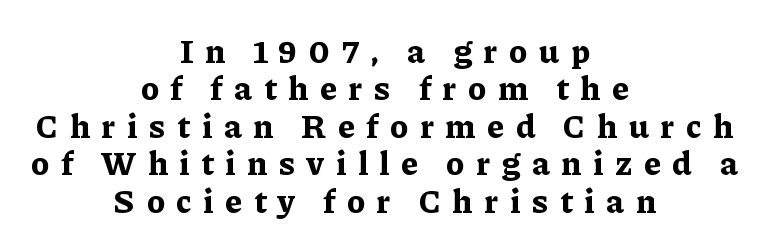
Are there feet on the stems? There are — it's a serif. The passage shown has open, widely tracked lettering throughout. Horizontal bands of white between lines are thin slivers. Strokes here are thick enough to call this a true bold.
